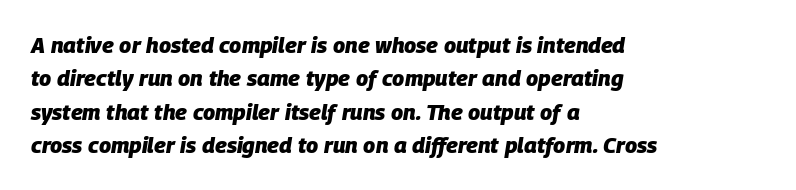
The image shows 22 px bold type, italic (leaning right); set left-aligned, normal line spacing (1.52x), normal letter spacing, not underlined.
